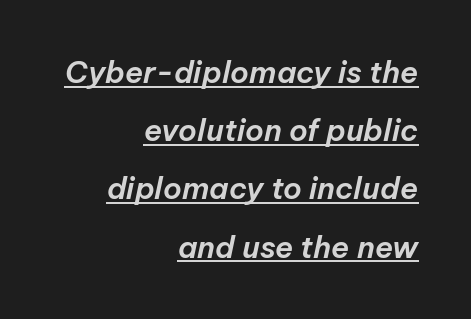
The image shows 30 px text type, italic (leaning right); set right-aligned, loose line spacing (1.94x), normal letter spacing, underlined; low stroke contrast and a medium x-height.
